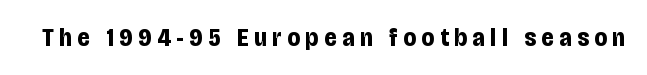
{"italic": "no", "bold": "yes", "underline": "no", "letter_spacing": "wide", "letter_spacing_em": 0.23, "glyph_px": 25}
